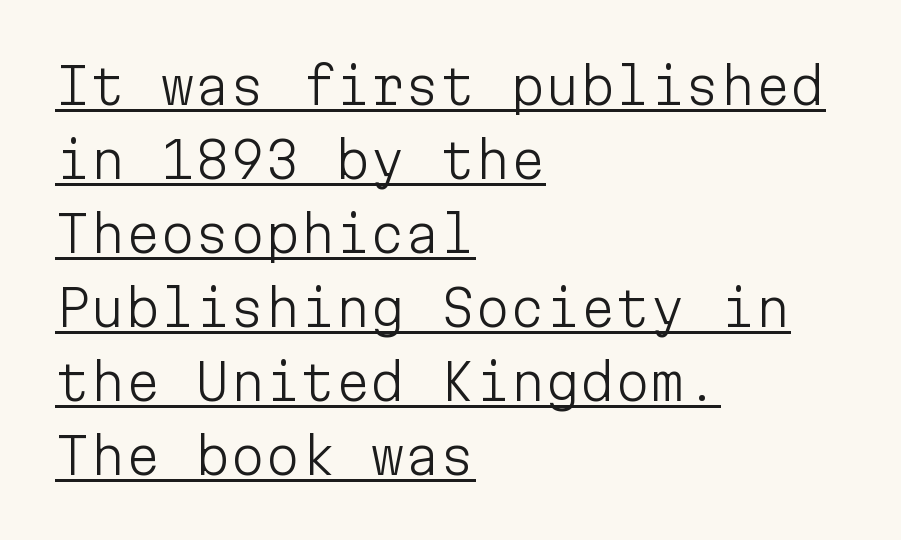
Q: Is the text bold? A: No.
Q: Is the text italic (slanted)? A: No, it is upright.
Q: Is the typeface a serif or a sans-serif typeface? A: Sans-serif.
Q: Is the text underlined? A: Yes.
Q: How is the paragraph aligned? A: Left-aligned.
Q: Is the spacing between letters normal or unusually wide? A: Normal.
Q: Is the spacing between lines tight, normal or loose? A: Normal.
Q: Width (condensed, normal, or wide)? A: Normal.
Q: Stroke contrast? A: Low.
Q: x-height? A: Medium.
Q: Monospaced? A: Yes.
